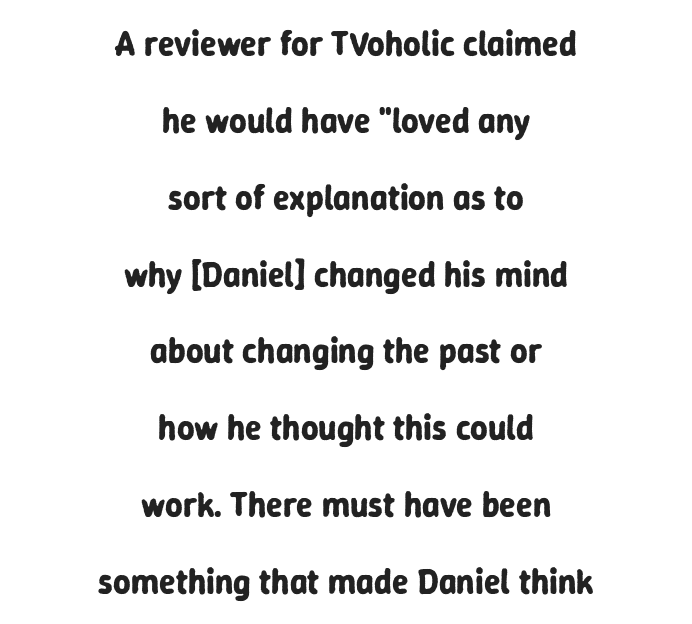
Q: Is the text bold? A: Yes.
Q: Is the text italic (slanted)? A: No, it is upright.
Q: Is the typeface a serif or a sans-serif typeface? A: Sans-serif.
Q: Is the text underlined? A: No.
Q: How is the paragraph aligned? A: Centered.
Q: Is the spacing between letters normal or unusually wide? A: Normal.
Q: Is the spacing between lines tight, normal or loose? A: Loose.
Q: Width (condensed, normal, or wide)? A: Normal.
Q: Stroke contrast? A: Low.
Q: x-height? A: Medium.
Q: Monospaced? A: No.
